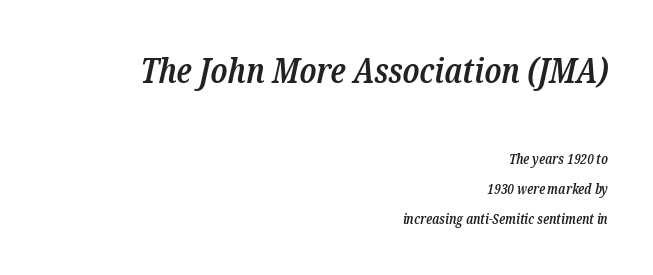
Q: Is the text bold? A: Semi-bold.
Q: Is the text italic (slanted)? A: Yes, it leans right by about 12 degrees.
Q: Is the typeface a serif or a sans-serif typeface? A: Serif.
Q: Is the text underlined? A: No.
Q: How is the paragraph aligned? A: Right-aligned.
Q: Is the spacing between letters normal or unusually wide? A: Normal.
Q: Is the spacing between lines tight, normal or loose? A: Loose.
Q: Which block of text is set in a larger size, the first (top) or the second (bottom)? A: The first (top) one.
Q: Width (condensed, normal, or wide)? A: Condensed.
Q: Stroke contrast? A: Low.
Q: x-height? A: Medium.
Q: Monospaced? A: No.
